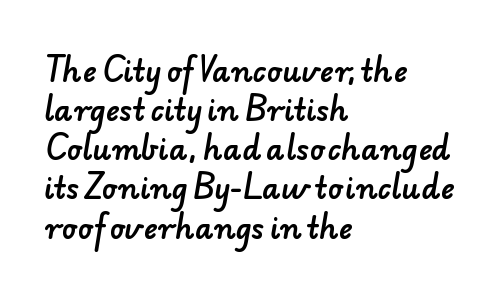
{"serif": "no", "width": "normal", "stroke_contrast": "low", "x_height": "small", "monospaced": "no", "underline": "no", "align": "left", "line_spacing": "normal", "line_spacing_ratio": 1.35, "letter_spacing": "normal", "letter_spacing_em": 0.0, "glyph_px": 29}
